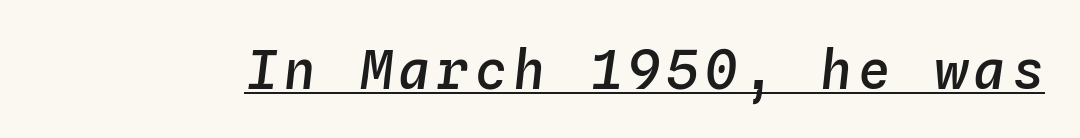
{"italic": "yes", "lean": "right", "slant_degrees": 4, "bold": "semi", "weight": "semibold", "width": "normal", "stroke_contrast": "low", "x_height": "medium", "monospaced": "yes", "underline": "yes", "glyph_px": 54}
